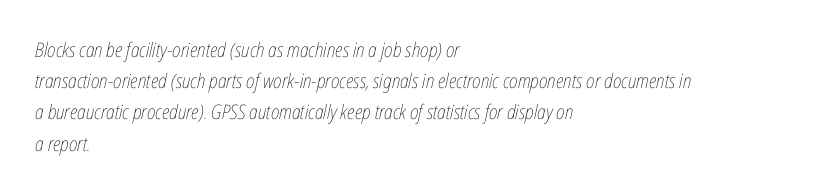
The font is comparable to plain body text, perhaps lighter. There is no visible air inserted between adjacent glyphs. These lines stack with their left ends in a neat column. Tall strokes in this sample are angled rather than plumb.
